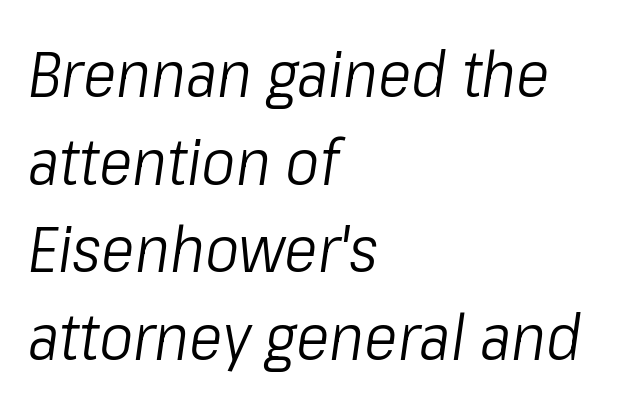
{"italic": "yes", "lean": "right", "slant_degrees": 8, "bold": "no", "weight": "light", "width": "condensed", "stroke_contrast": "low", "x_height": "medium", "monospaced": "no", "underline": "no", "align": "left", "line_spacing": "normal", "line_spacing_ratio": 1.37, "letter_spacing": "normal", "letter_spacing_em": 0.0, "glyph_px": 64}
